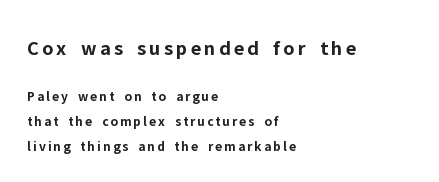
{"italic": "no", "bold": "yes", "underline": "no", "align": "left", "line_spacing_ratio": 1.8, "larger_block": "first", "size_ratio": 1.5, "glyph_px": 21}
